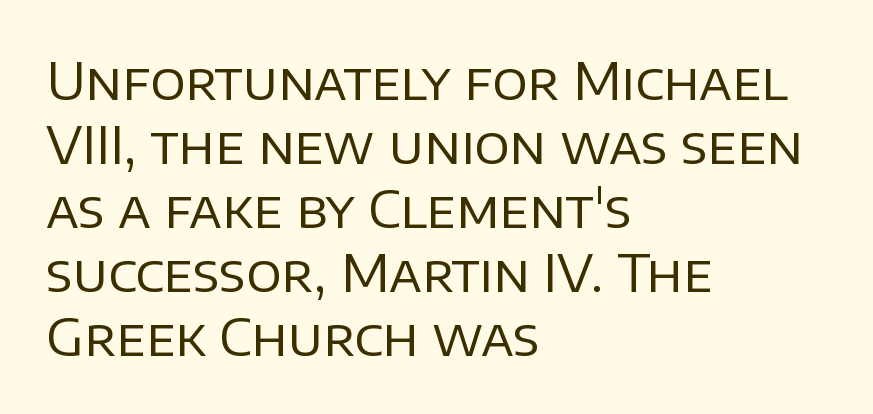
{"serif": "no", "italic": "no", "bold": "no", "weight": "regular", "width": "normal", "stroke_contrast": "low", "x_height": "large", "monospaced": "no", "underline": "no", "align": "left", "line_spacing_ratio": 1.23, "letter_spacing": "normal", "letter_spacing_em": 0.0, "glyph_px": 52}
